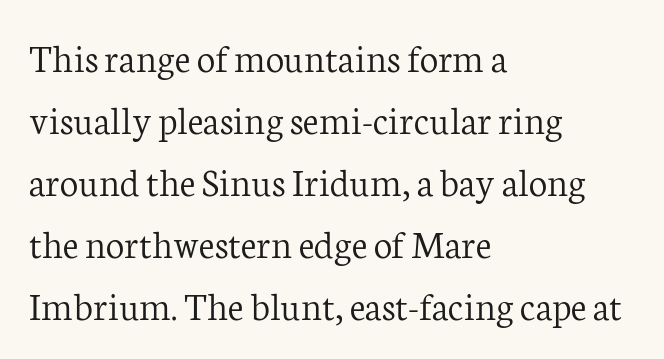
Q: Is the text bold? A: No.
Q: Is the text italic (slanted)? A: No, it is upright.
Q: Is the typeface a serif or a sans-serif typeface? A: Serif.
Q: Is the text underlined? A: No.
Q: How is the paragraph aligned? A: Left-aligned.
Q: Is the spacing between letters normal or unusually wide? A: Normal.
Q: Is the spacing between lines tight, normal or loose? A: Normal.
Q: Width (condensed, normal, or wide)? A: Normal.
Q: Stroke contrast? A: Low.
Q: x-height? A: Medium.
Q: Monospaced? A: No.
